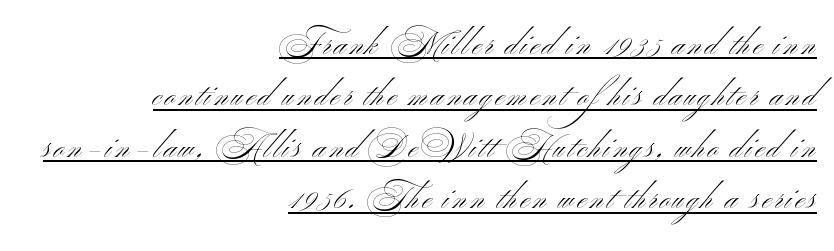
{"serif": "no", "bold": "no", "weight": "light", "width": "wide", "stroke_contrast": "medium", "x_height": "small", "monospaced": "no", "underline": "yes", "align": "right", "line_spacing": "normal", "line_spacing_ratio": 1.66, "glyph_px": 31}
